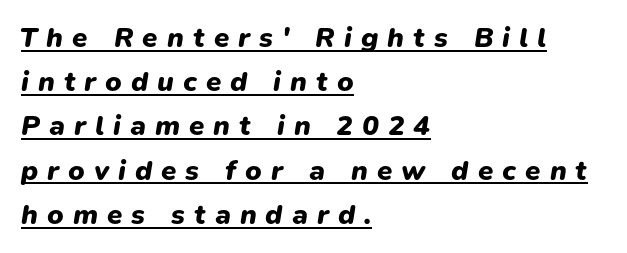
Proportional: the letters do not fall into vertical columns. The face used here has a pronounced slope to its letters. The lines are quadded left. Observe the wide spacing: letters keep a clear distance from each other.
